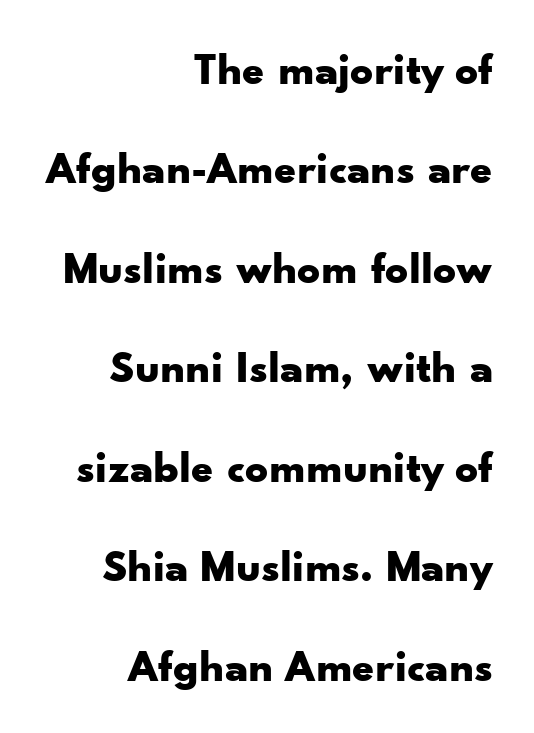
The image shows 45 px bold, wide sans-serif type, upright; set right-aligned, loose line spacing (2.21x), normal letter spacing, not underlined; low stroke contrast and a small x-height.
